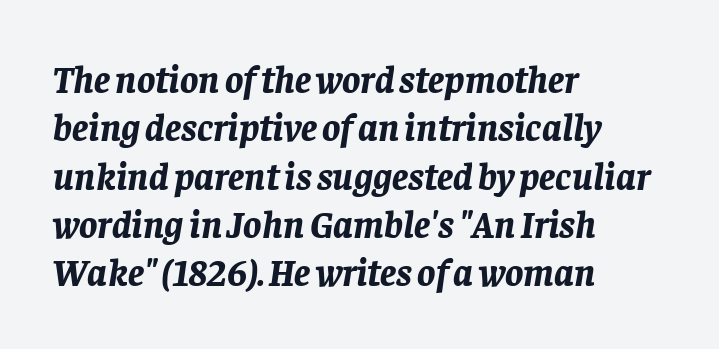
Q: Is the text bold? A: Yes.
Q: Is the text italic (slanted)? A: Yes, it leans right by about 8 degrees.
Q: Is the text underlined? A: No.
Q: How is the paragraph aligned? A: Left-aligned.
Q: Is the spacing between letters normal or unusually wide? A: Normal.
Q: Is the spacing between lines tight, normal or loose? A: Normal.
Q: Width (condensed, normal, or wide)? A: Normal.
Q: Stroke contrast? A: Low.
Q: x-height? A: Large.
Q: Monospaced? A: No.
